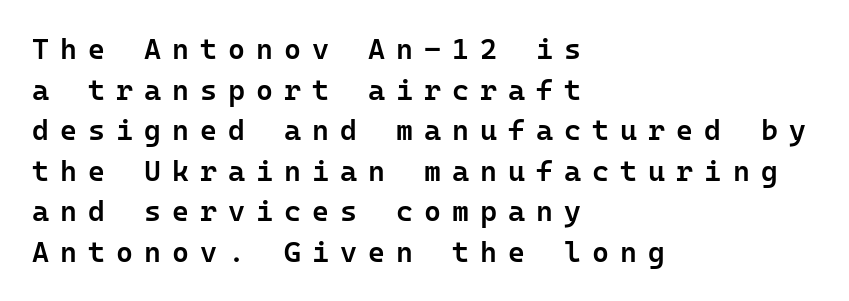
{"serif": "no", "italic": "no", "bold": "semi", "weight": "semibold", "width": "normal", "stroke_contrast": "low", "x_height": "medium", "monospaced": "yes", "underline": "no", "align": "left", "line_spacing": "normal", "line_spacing_ratio": 1.4, "letter_spacing": "wide", "letter_spacing_em": 0.38, "glyph_px": 29}
